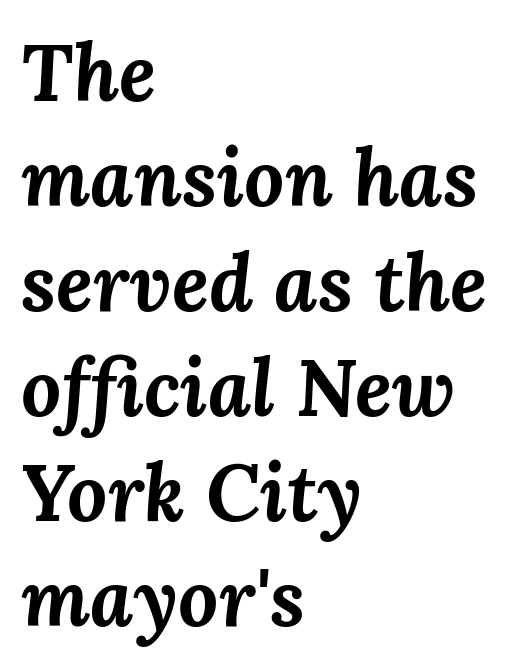
{"italic": "yes", "lean": "right", "slant_degrees": 3, "bold": "yes", "weight": "bold", "width": "normal", "stroke_contrast": "medium", "x_height": "medium", "monospaced": "no", "underline": "no", "align": "left", "line_spacing": "normal", "line_spacing_ratio": 1.33, "letter_spacing": "normal", "letter_spacing_em": 0.0, "glyph_px": 79}
